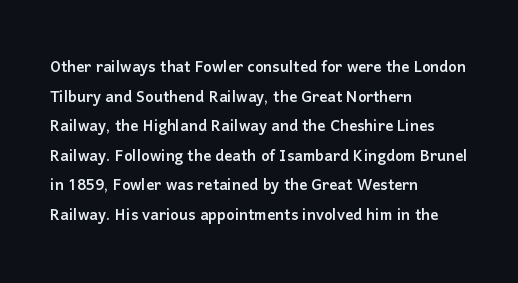
The image shows 20 px text type, upright; set left-aligned, normal line spacing (1.48x), normal letter spacing, not underlined.
